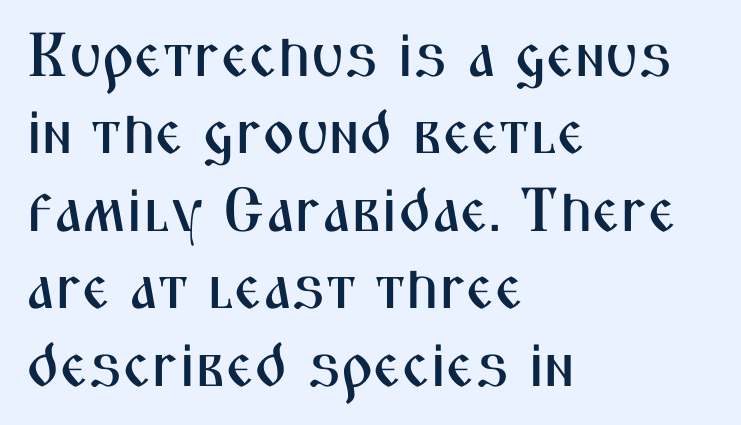
Q: Is the text italic (slanted)? A: No, it is upright.
Q: Is the typeface a serif or a sans-serif typeface? A: Sans-serif.
Q: Is the text underlined? A: No.
Q: How is the paragraph aligned? A: Left-aligned.
Q: Is the spacing between letters normal or unusually wide? A: Normal.
Q: Is the spacing between lines tight, normal or loose? A: Normal.
Q: Width (condensed, normal, or wide)? A: Condensed.
Q: Stroke contrast? A: Medium.
Q: x-height? A: Medium.
Q: Monospaced? A: No.
